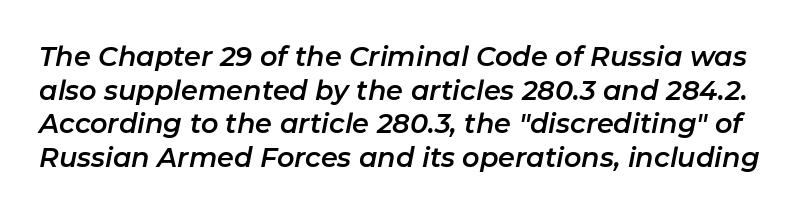
The image shows 27 px text type, italic (leaning right); set normal line spacing (1.25x), normal letter spacing, not underlined.
